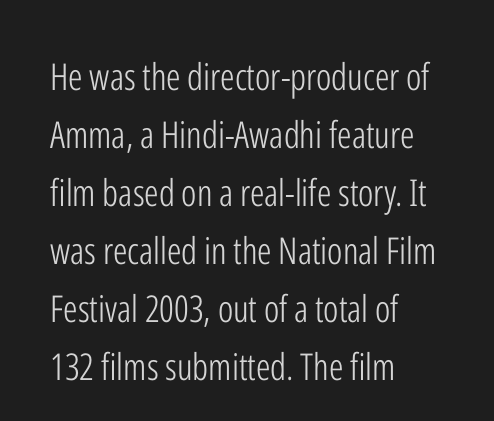
Q: Is the text bold? A: No.
Q: Is the text italic (slanted)? A: No, it is upright.
Q: Is the typeface a serif or a sans-serif typeface? A: Sans-serif.
Q: Is the text underlined? A: No.
Q: How is the paragraph aligned? A: Left-aligned.
Q: Is the spacing between letters normal or unusually wide? A: Normal.
Q: Is the spacing between lines tight, normal or loose? A: Normal.
Q: Width (condensed, normal, or wide)? A: Condensed.
Q: Stroke contrast? A: Low.
Q: x-height? A: Medium.
Q: Monospaced? A: No.
